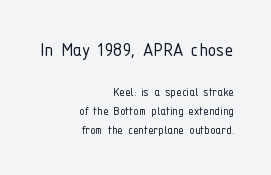
The image shows 22 px text type, upright; set right-aligned, normal line spacing (1.35x), normal letter spacing, not underlined; the first (top) block is 1.57x larger.
